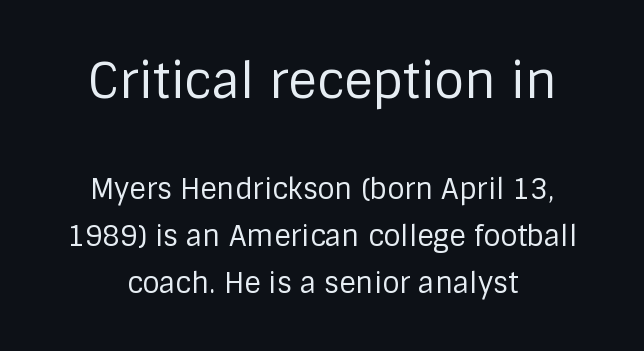
The image shows 49 px regular-weight sans-serif type, upright; set normal line spacing (1.68x), normal letter spacing, not underlined; the first (top) block is 1.75x larger; low stroke contrast and a large x-height.
